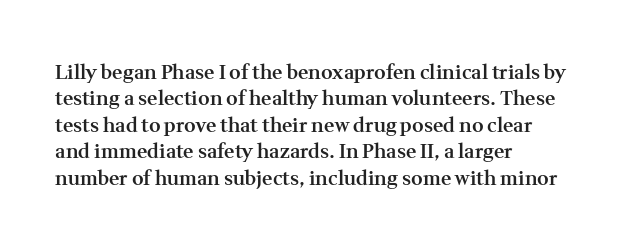
Q: Is the text bold? A: Semi-bold.
Q: Is the text italic (slanted)? A: No, it is upright.
Q: Is the text underlined? A: No.
Q: How is the paragraph aligned? A: Left-aligned.
Q: Is the spacing between letters normal or unusually wide? A: Normal.
Q: Is the spacing between lines tight, normal or loose? A: Normal.
